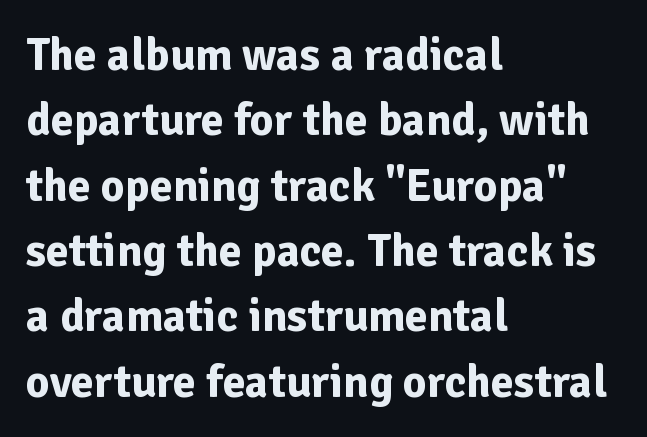
{"serif": "no", "italic": "no", "bold": "yes", "weight": "bold", "width": "normal", "stroke_contrast": "low", "x_height": "medium", "monospaced": "no", "underline": "no", "align": "left", "line_spacing": "normal", "line_spacing_ratio": 1.42, "letter_spacing": "normal", "letter_spacing_em": 0.0, "glyph_px": 46}
